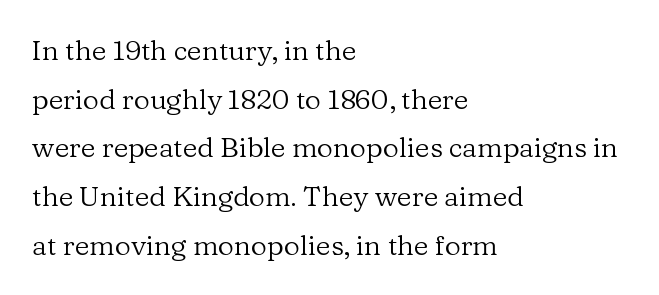
Observe the ordinary spacing: letters are neighbours, not strangers. This is not heavy type; no bold has been used. To sum up the face: it has serifs. Descenders hang freely into open space. The typesetter chose a ragged-right arrangement here.
